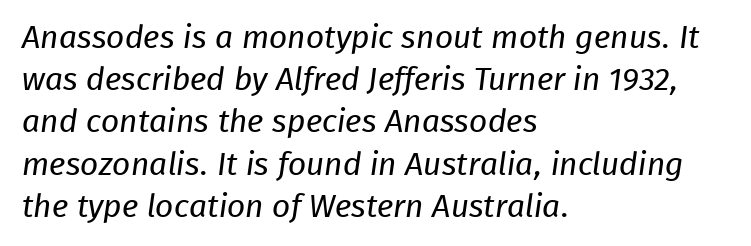
A typesetter would call this zero additional tracking. The typeface chosen for these lines omits serifs. Leading: standard. Casual observation: everything's shoved over to the left. No letter is thick-stroked: the sample isn't bold.
